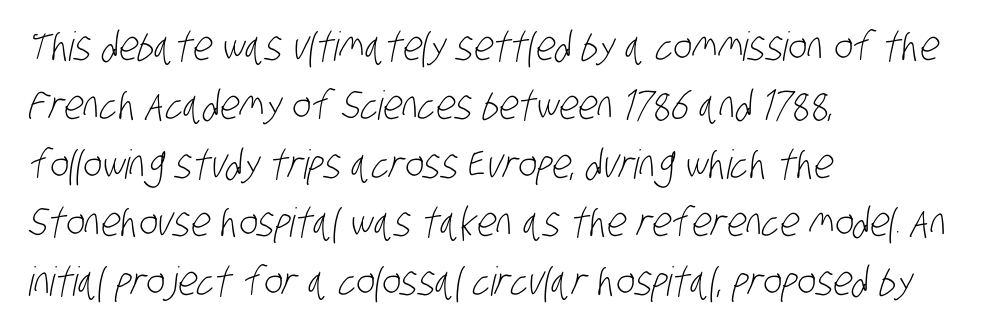
{"serif": "no", "bold": "no", "weight": "light", "width": "condensed", "stroke_contrast": "low", "x_height": "large", "monospaced": "no", "underline": "no", "align": "left", "line_spacing": "normal", "line_spacing_ratio": 1.47, "letter_spacing": "normal", "letter_spacing_em": 0.0, "glyph_px": 40}
